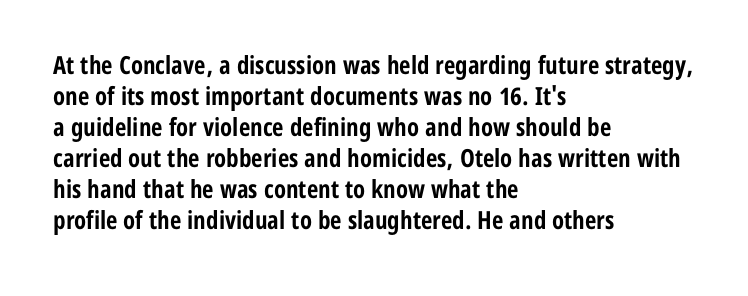
The image shows 25 px bold type, upright; set left-aligned, line spacing 1.24x, normal letter spacing, not underlined.
